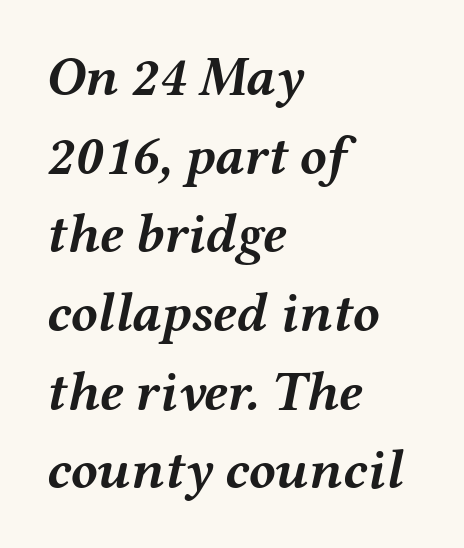
The image shows 55 px semibold, wide type, italic (leaning right); set left-aligned, normal line spacing (1.43x), normal letter spacing, not underlined; medium stroke contrast and a medium x-height.
